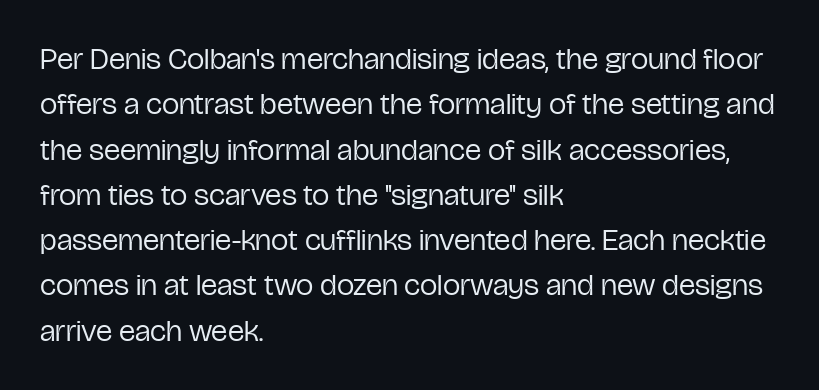
The image shows 31 px regular-weight, condensed sans-serif type, upright; set left-aligned, normal line spacing (1.46x), normal letter spacing, not underlined; low stroke contrast and a medium x-height.
